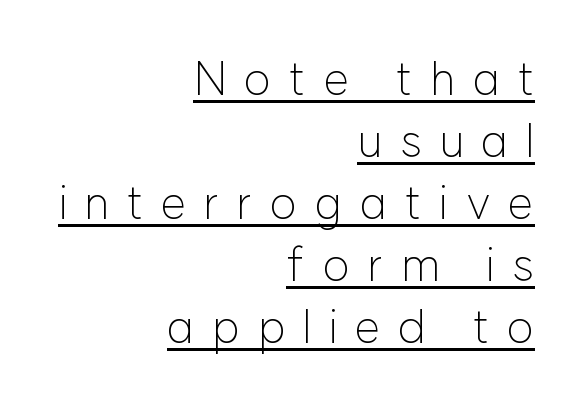
{"serif": "no", "italic": "no", "bold": "no", "weight": "light", "width": "normal", "stroke_contrast": "low", "x_height": "medium", "monospaced": "no", "underline": "yes", "align": "right", "line_spacing": "normal", "line_spacing_ratio": 1.35, "letter_spacing": "wide", "letter_spacing_em": 0.39, "glyph_px": 46}
